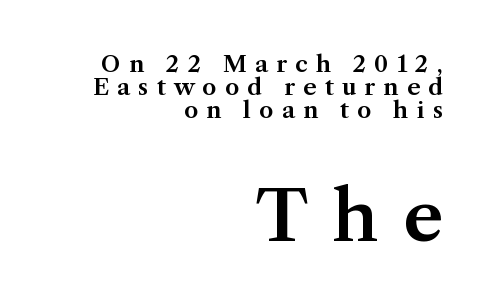
{"serif": "yes", "italic": "no", "width": "normal", "stroke_contrast": "medium", "x_height": "medium", "monospaced": "no", "underline": "no", "align": "right", "line_spacing": "tight", "line_spacing_ratio": 1.01, "letter_spacing": "wide", "letter_spacing_em": 0.35, "larger_block": "second", "size_ratio": 3.0, "glyph_px": 69}
